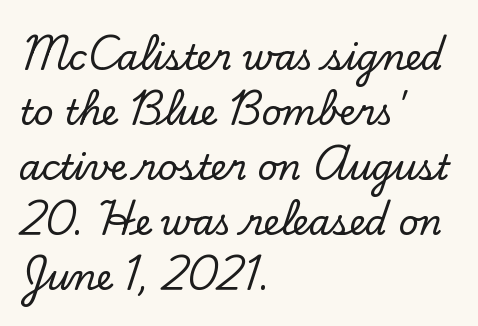
Q: Is the text italic (slanted)? A: Yes.
Q: Is the typeface a serif or a sans-serif typeface? A: Serif.
Q: Is the text underlined? A: No.
Q: How is the paragraph aligned? A: Left-aligned.
Q: Is the spacing between letters normal or unusually wide? A: Normal.
Q: Is the spacing between lines tight, normal or loose? A: Normal.
Q: Width (condensed, normal, or wide)? A: Normal.
Q: Stroke contrast? A: Low.
Q: x-height? A: Small.
Q: Monospaced? A: No.
